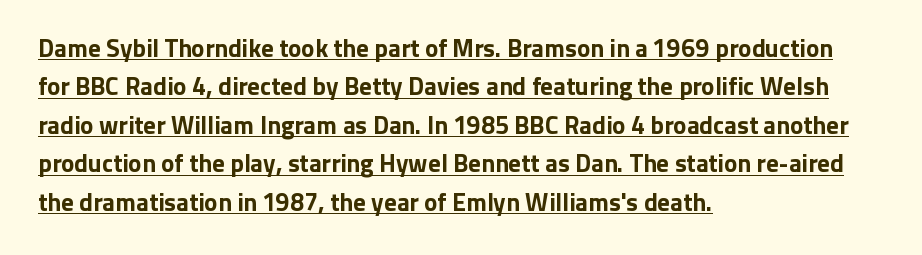
Q: Is the text bold? A: Yes.
Q: Is the text italic (slanted)? A: No, it is upright.
Q: Is the text underlined? A: Yes.
Q: How is the paragraph aligned? A: Left-aligned.
Q: Is the spacing between letters normal or unusually wide? A: Normal.
Q: Is the spacing between lines tight, normal or loose? A: Normal.
